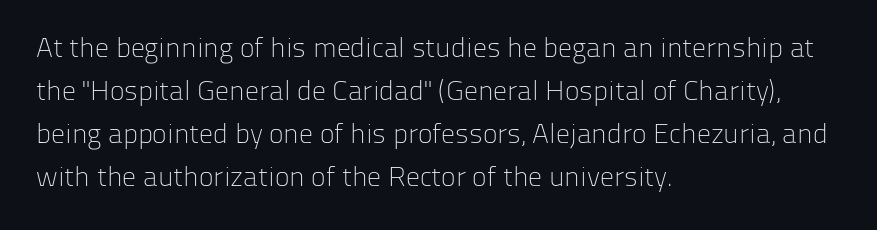
The image shows 28 px light sans-serif type, upright; set left-aligned, normal line spacing (1.54x), normal letter spacing, not underlined; low stroke contrast and a medium x-height.
